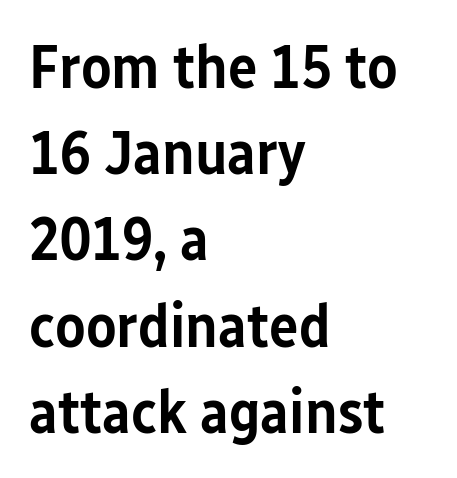
The image shows 62 px semibold, condensed sans-serif type, upright; set left-aligned, normal line spacing (1.39x), normal letter spacing, not underlined; low stroke contrast and a medium x-height.
